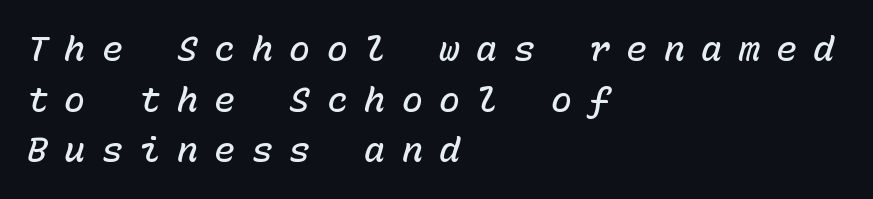
Is this a fixed-width face? Yes — each glyph sits in an identical cell. How heavy is the stroke? Medium-heavy — a semibold, shy of bold. Any mark beneath the type? The region is blank. Horizontal alignment here is leftward, the default for most running prose. A typesetter would call this heavily tracked-out type. A typesetter would mark this as italic.
